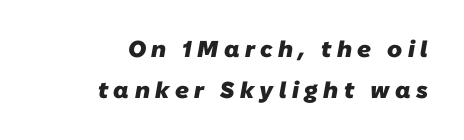
Display-style spreading of the glyphs; the letterfit is very open. Visually the block forms a straight wall on the right and a jagged coastline on the left. Glance below the letters and you will spot only blank space. Notice how thick the strokes are: this is what a full bold looks like.
